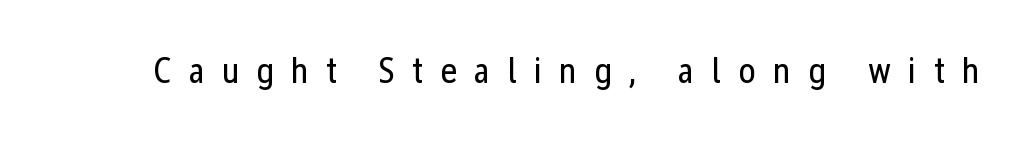
Q: Is the text bold? A: No.
Q: Is the text italic (slanted)? A: No, it is upright.
Q: Is the typeface a serif or a sans-serif typeface? A: Sans-serif.
Q: Is the text underlined? A: No.
Q: Is the spacing between letters normal or unusually wide? A: Unusually wide.
Q: Width (condensed, normal, or wide)? A: Condensed.
Q: Stroke contrast? A: Low.
Q: x-height? A: Medium.
Q: Monospaced? A: No.
